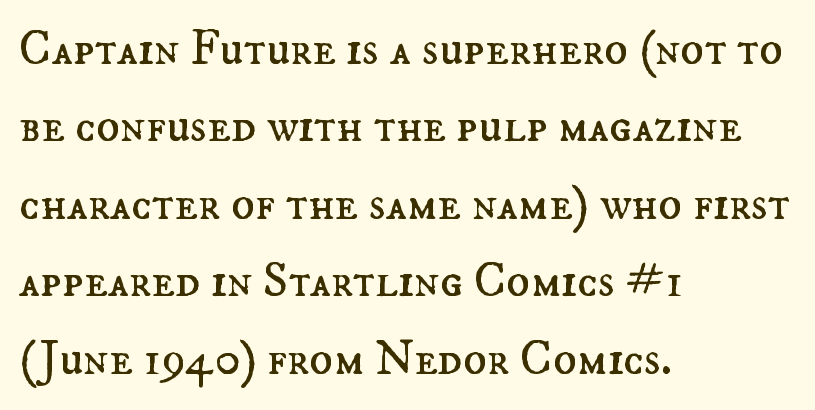
The space directly below the letters is spotless. The rendering uses natural spacing where letterforms have individual widths. Does the copy run flush right? No — it runs flush left. This is roman type, the default non-slanted kind. The letters sit at their default tracking, neither squeezed nor spread. Bold? No — there's no thickening of the strokes.
